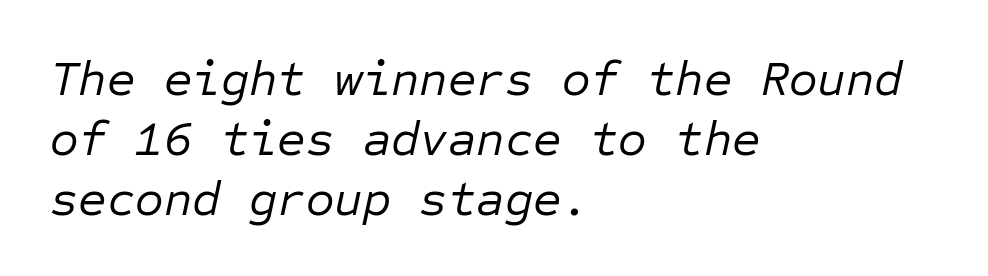
Q: Is the text bold? A: No.
Q: Is the text italic (slanted)? A: Yes, it leans right by about 12 degrees.
Q: Is the text underlined? A: No.
Q: How is the paragraph aligned? A: Left-aligned.
Q: Is the spacing between letters normal or unusually wide? A: Normal.
Q: Width (condensed, normal, or wide)? A: Normal.
Q: Stroke contrast? A: Low.
Q: x-height? A: Medium.
Q: Monospaced? A: Yes.
